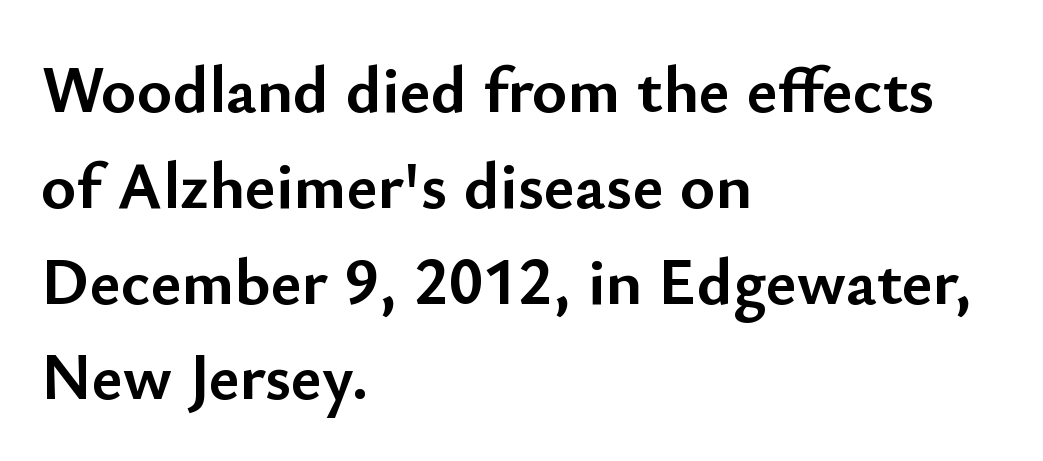
The image shows 67 px semibold sans-serif type, upright; set left-aligned, normal line spacing (1.43x), normal letter spacing, not underlined; low stroke contrast and a small x-height.
